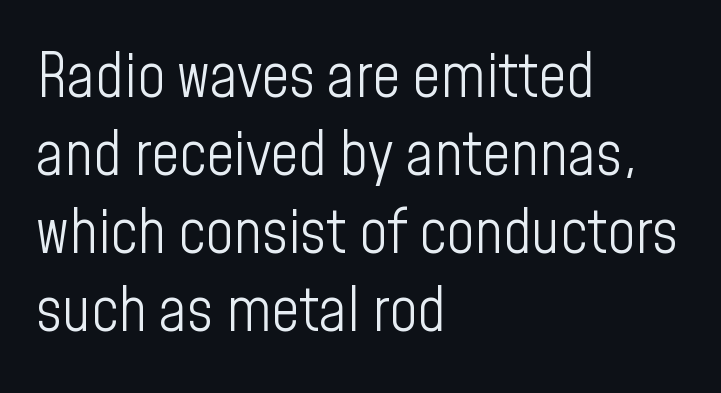
Q: Is the text bold? A: No.
Q: Is the text italic (slanted)? A: No, it is upright.
Q: Is the typeface a serif or a sans-serif typeface? A: Sans-serif.
Q: Is the text underlined? A: No.
Q: How is the paragraph aligned? A: Left-aligned.
Q: Is the spacing between letters normal or unusually wide? A: Normal.
Q: Is the spacing between lines tight, normal or loose? A: Normal.
Q: Width (condensed, normal, or wide)? A: Condensed.
Q: Stroke contrast? A: Low.
Q: x-height? A: Medium.
Q: Monospaced? A: No.
